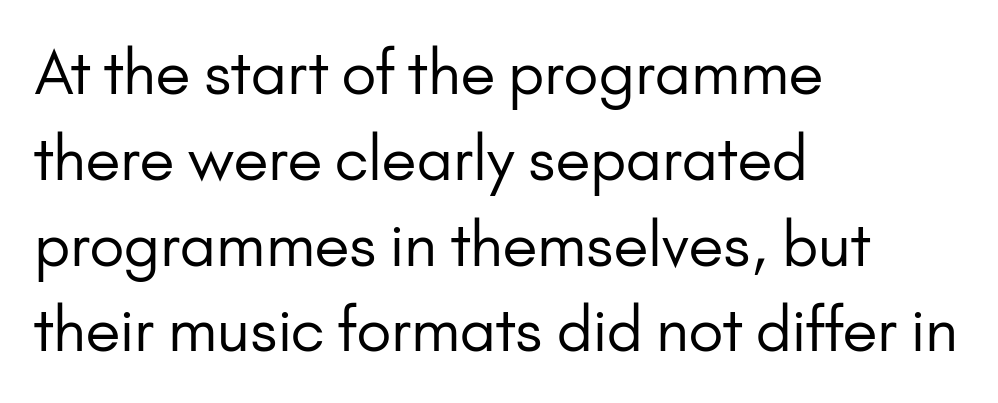
Q: Is the text bold? A: No.
Q: Is the text italic (slanted)? A: No, it is upright.
Q: Is the typeface a serif or a sans-serif typeface? A: Sans-serif.
Q: Is the text underlined? A: No.
Q: How is the paragraph aligned? A: Left-aligned.
Q: Is the spacing between letters normal or unusually wide? A: Normal.
Q: Is the spacing between lines tight, normal or loose? A: Normal.
Q: Width (condensed, normal, or wide)? A: Normal.
Q: Stroke contrast? A: Low.
Q: x-height? A: Small.
Q: Monospaced? A: No.
